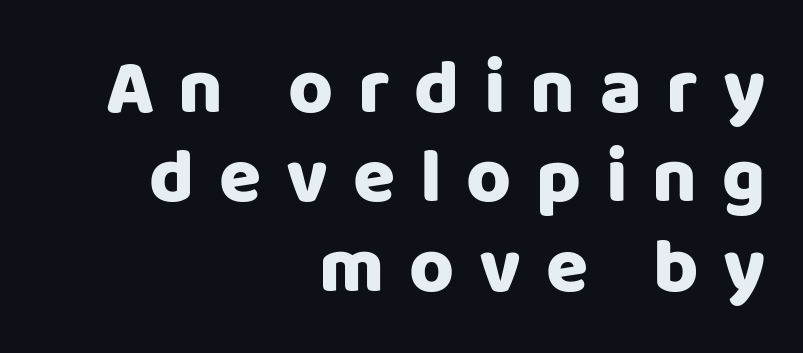
One-word summary of the alignment: right. Letters rest on an invisible, unmarked baseline. Looks like regular typesetting: each glyph gets only the width it needs. Someone cranked the tracking dial way up on this one. If you drew a line through each stem, it would be perfectly vertical.
